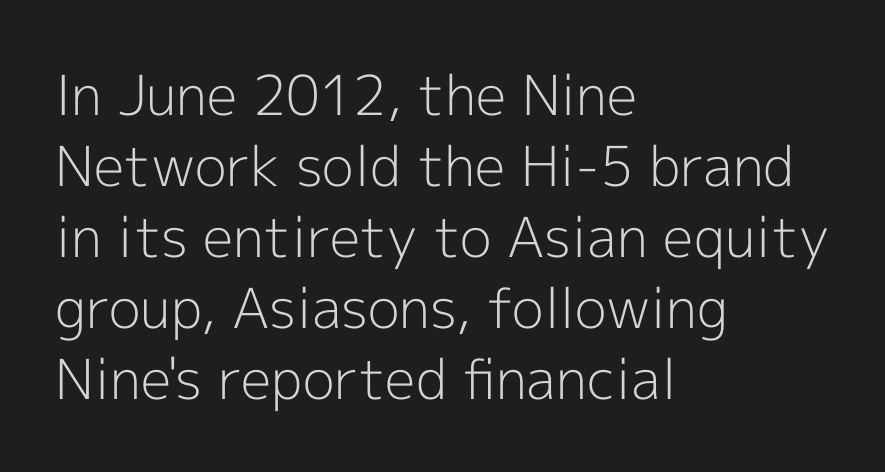
The image shows 55 px light sans-serif type, upright; set left-aligned, normal line spacing (1.29x), normal letter spacing, not underlined; a medium x-height.
